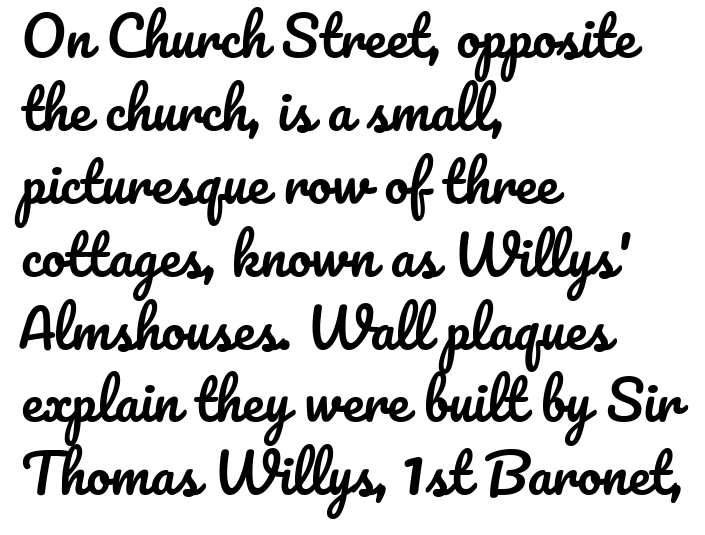
{"width": "normal", "stroke_contrast": "low", "x_height": "small", "monospaced": "no", "underline": "no", "align": "left", "line_spacing": "normal", "line_spacing_ratio": 1.35, "letter_spacing": "normal", "letter_spacing_em": 0.0, "glyph_px": 54}
